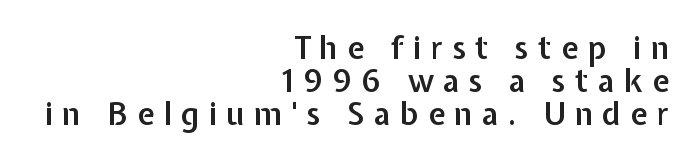
The image shows 31 px semibold sans-serif type, upright; set right-aligned, tight line spacing (1.07x), unusually wide letter spacing (+0.3 em), not underlined; low stroke contrast and a medium x-height.
